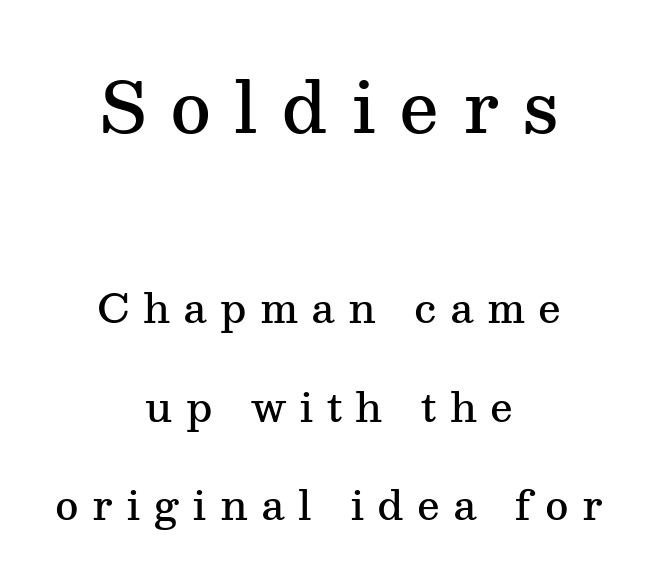
Q: Is the text bold? A: Semi-bold.
Q: Is the text italic (slanted)? A: No, it is upright.
Q: Is the typeface a serif or a sans-serif typeface? A: Serif.
Q: Is the text underlined? A: No.
Q: How is the paragraph aligned? A: Centered.
Q: Is the spacing between letters normal or unusually wide? A: Unusually wide.
Q: Is the spacing between lines tight, normal or loose? A: Loose.
Q: Which block of text is set in a larger size, the first (top) or the second (bottom)? A: The first (top) one.
Q: Width (condensed, normal, or wide)? A: Normal.
Q: Stroke contrast? A: Medium.
Q: x-height? A: Medium.
Q: Monospaced? A: No.
